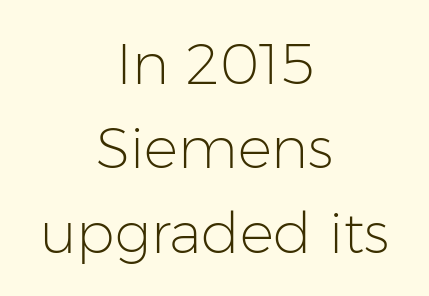
The image shows 57 px light sans-serif type, upright; set centered, normal line spacing (1.48x), normal letter spacing, not underlined; low stroke contrast and a medium x-height.
